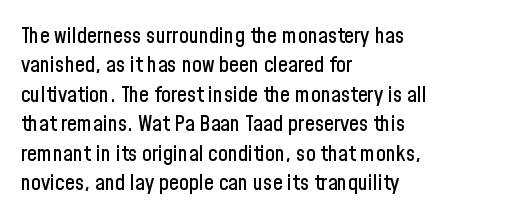
{"italic": "no", "underline": "no", "align": "left", "line_spacing": "normal", "line_spacing_ratio": 1.34, "letter_spacing": "normal", "letter_spacing_em": 0.0, "glyph_px": 22}
